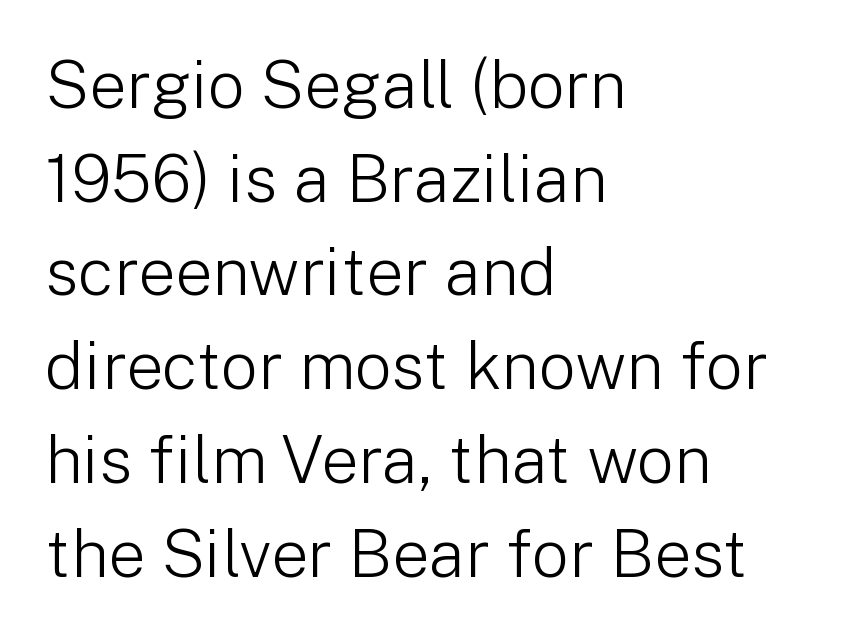
The image shows 66 px light sans-serif type, upright; set left-aligned, normal line spacing (1.42x), normal letter spacing, not underlined; low stroke contrast and a medium x-height.
